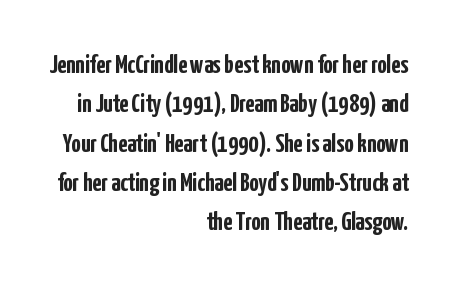
The image shows 26 px bold type, upright; set right-aligned, normal line spacing (1.51x), normal letter spacing, not underlined.
